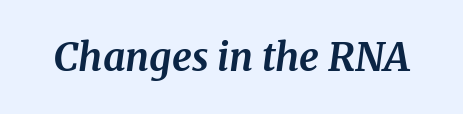
{"serif": "yes", "italic": "yes", "lean": "right", "slant_degrees": 8, "bold": "yes", "weight": "bold", "width": "normal", "stroke_contrast": "medium", "x_height": "medium", "monospaced": "no", "underline": "no", "letter_spacing": "normal", "letter_spacing_em": 0.0, "glyph_px": 39}
